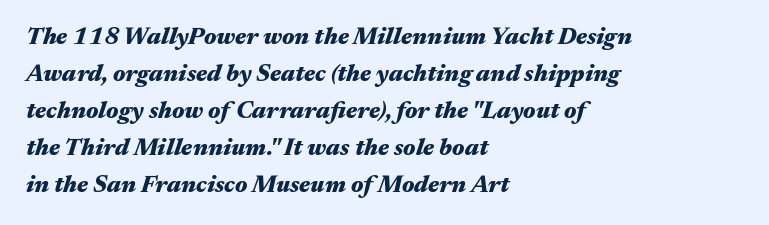
Q: Is the text bold? A: Yes.
Q: Is the text italic (slanted)? A: Yes, it leans right by about 17 degrees.
Q: Is the text underlined? A: No.
Q: How is the paragraph aligned? A: Left-aligned.
Q: Is the spacing between letters normal or unusually wide? A: Normal.
Q: Is the spacing between lines tight, normal or loose? A: Normal.
